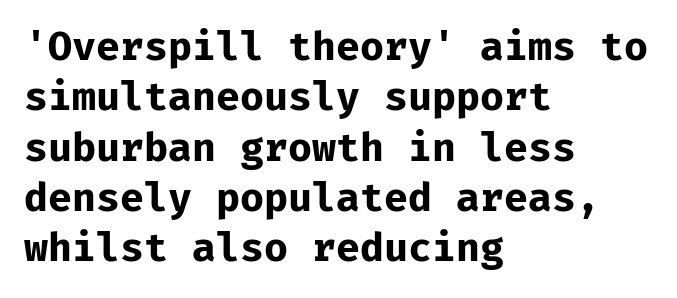
The image shows 39 px bold sans-serif type, upright, monospaced; set left-aligned, normal line spacing (1.29x), normal letter spacing, not underlined; low stroke contrast and a medium x-height.
